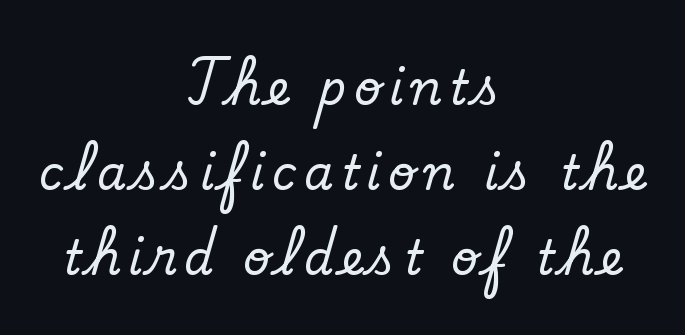
The image shows 47 px serif type; set centered, line spacing 1.81x, not underlined; low stroke contrast and a small x-height.
